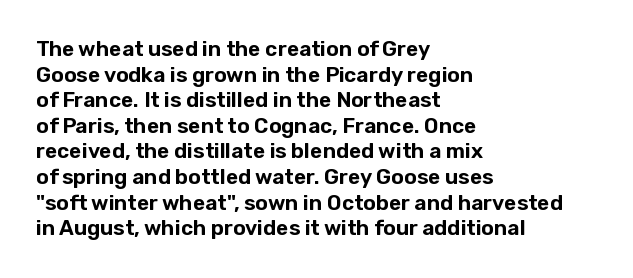
Q: Is the text italic (slanted)? A: No, it is upright.
Q: Is the text underlined? A: No.
Q: How is the paragraph aligned? A: Left-aligned.
Q: Is the spacing between letters normal or unusually wide? A: Normal.
